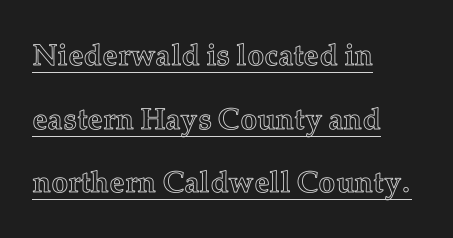
Q: Is the text italic (slanted)? A: No, it is upright.
Q: Is the text underlined? A: Yes.
Q: How is the paragraph aligned? A: Left-aligned.
Q: Is the spacing between letters normal or unusually wide? A: Normal.
Q: Is the spacing between lines tight, normal or loose? A: Loose.
Q: Width (condensed, normal, or wide)? A: Normal.
Q: x-height? A: Medium.
Q: Monospaced? A: No.
